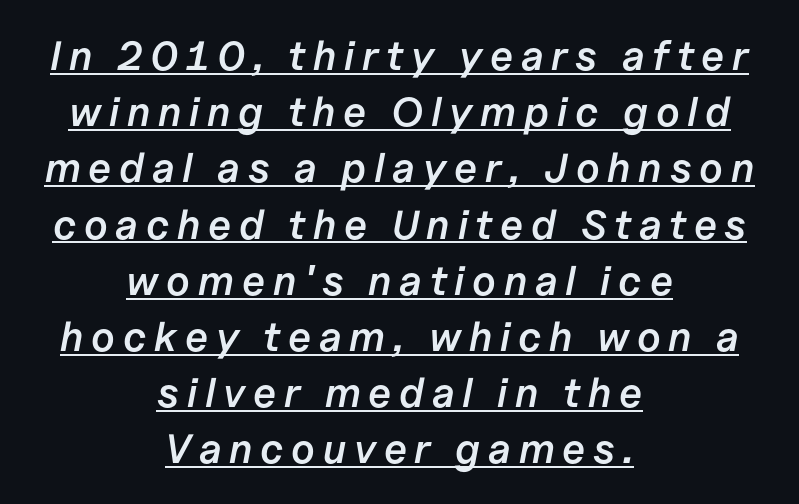
{"italic": "yes", "lean": "right", "slant_degrees": 11, "bold": "semi", "weight": "semibold", "width": "normal", "stroke_contrast": "low", "x_height": "medium", "monospaced": "no", "underline": "yes", "align": "center", "line_spacing": "normal", "line_spacing_ratio": 1.37, "glyph_px": 41}
